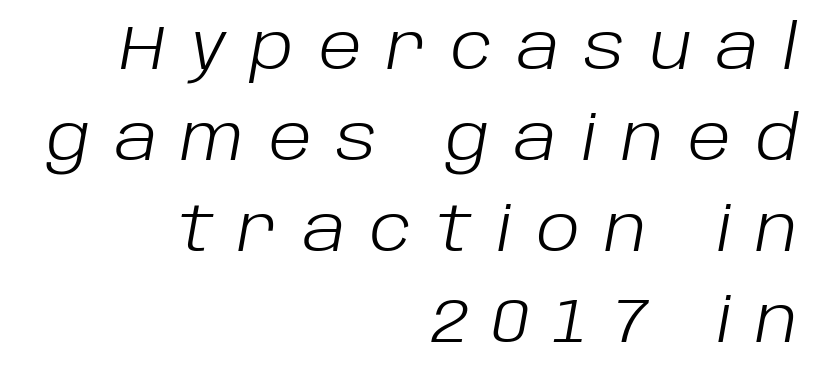
The image shows 62 px light type, italic (leaning right); set right-aligned, normal line spacing (1.47x), unusually wide letter spacing (+0.4 em), not underlined; low stroke contrast and a large x-height.
